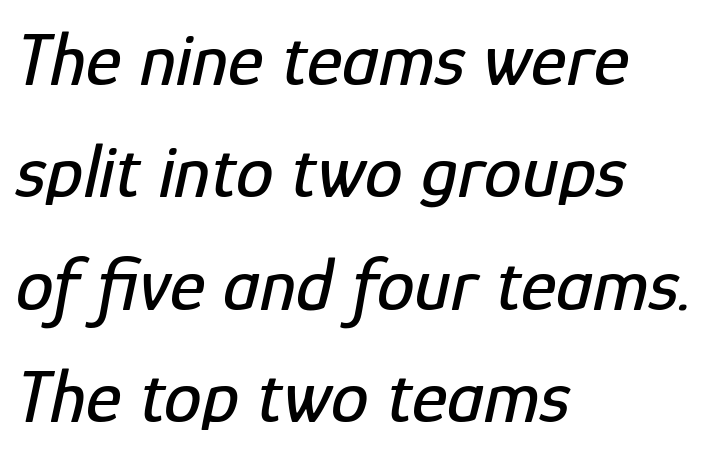
Q: Is the text italic (slanted)? A: Yes, it leans right by about 12 degrees.
Q: Is the text underlined? A: No.
Q: How is the paragraph aligned? A: Left-aligned.
Q: Is the spacing between letters normal or unusually wide? A: Normal.
Q: Is the spacing between lines tight, normal or loose? A: Normal.
Q: Width (condensed, normal, or wide)? A: Condensed.
Q: Stroke contrast? A: Low.
Q: x-height? A: Medium.
Q: Monospaced? A: No.
